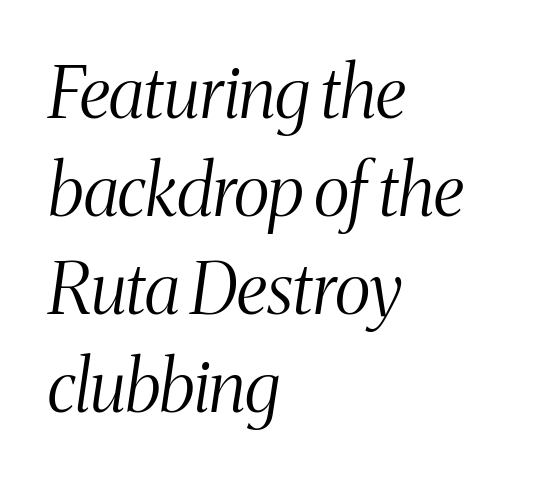
Look at the bottom of the vertical strokes: they flare into serifs here. Letters rest on an invisible, unmarked baseline. These lines are rendered in a variable-pitch font. No heavy texture on the line: the type isn't bold. The lines in this sample share a left origin and differ only in where they stop.
